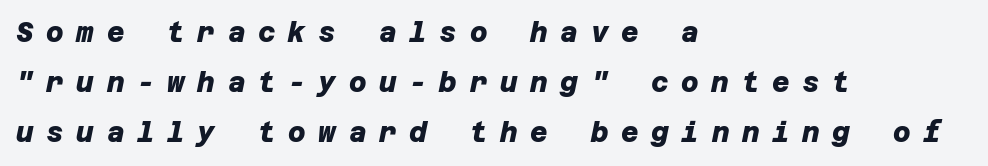
The image shows 27 px bold type; set left-aligned, line spacing 1.86x, unusually wide letter spacing (+0.47 em), not underlined.
